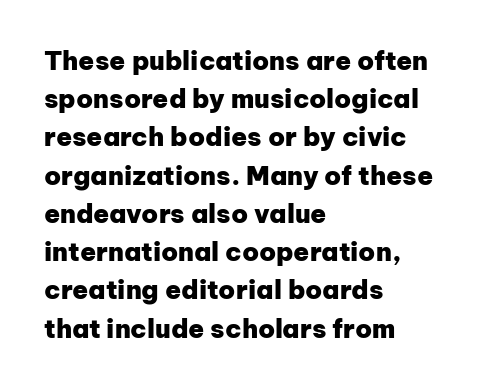
{"italic": "no", "bold": "yes", "underline": "no", "align": "left", "line_spacing": "normal", "line_spacing_ratio": 1.47, "letter_spacing": "normal", "letter_spacing_em": 0.0, "glyph_px": 26}
